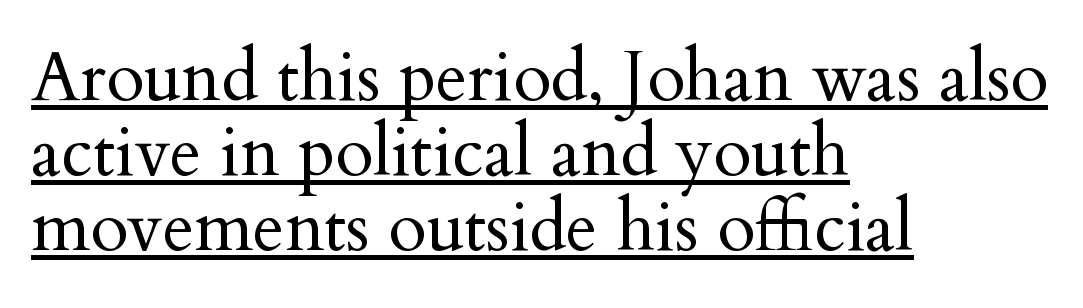
Q: Is the text bold? A: No.
Q: Is the text italic (slanted)? A: No, it is upright.
Q: Is the typeface a serif or a sans-serif typeface? A: Serif.
Q: Is the text underlined? A: Yes.
Q: How is the paragraph aligned? A: Left-aligned.
Q: Is the spacing between letters normal or unusually wide? A: Normal.
Q: Is the spacing between lines tight, normal or loose? A: Tight.
Q: Width (condensed, normal, or wide)? A: Normal.
Q: Stroke contrast? A: Medium.
Q: x-height? A: Small.
Q: Monospaced? A: No.
